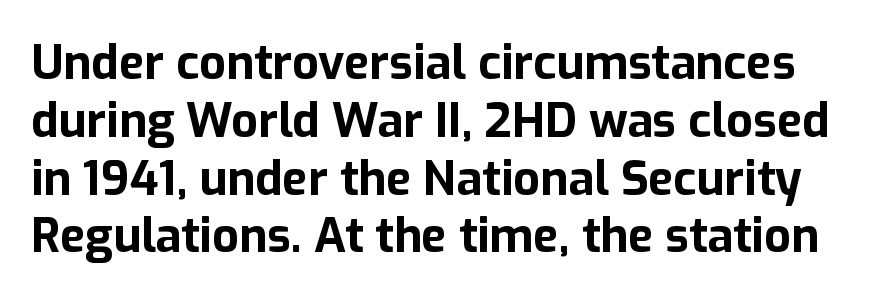
{"serif": "no", "italic": "no", "bold": "yes", "weight": "bold", "width": "normal", "stroke_contrast": "low", "x_height": "medium", "monospaced": "no", "underline": "no", "line_spacing_ratio": 1.23, "letter_spacing": "normal", "letter_spacing_em": 0.0, "glyph_px": 47}
